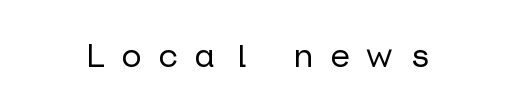
Q: Is the text italic (slanted)? A: No, it is upright.
Q: Is the typeface a serif or a sans-serif typeface? A: Sans-serif.
Q: Is the text underlined? A: No.
Q: Is the spacing between letters normal or unusually wide? A: Unusually wide.
Q: Width (condensed, normal, or wide)? A: Normal.
Q: Stroke contrast? A: Low.
Q: x-height? A: Medium.
